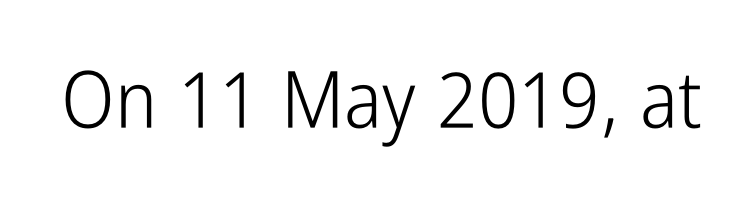
The foot of each line stays bare and open. Each word holds together tightly as a unit, with standard inter-letter gaps. The letters advance in unequal steps, a hallmark of proportional type. No italicization has been applied; the sample stays upright.
